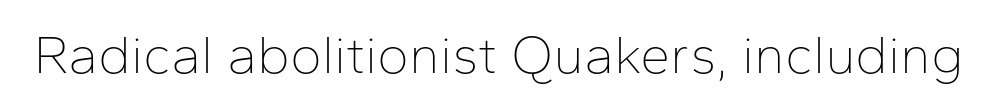
Upright lettering throughout. Here the glyphs are tracked normally, forming tight word shapes. Spacing verdict: proportional, widths tailored to each character. No letter is thick-stroked: the sample isn't bold. Letters rest on an invisible, unmarked baseline. Nope, no serifs anywhere on these letters.
